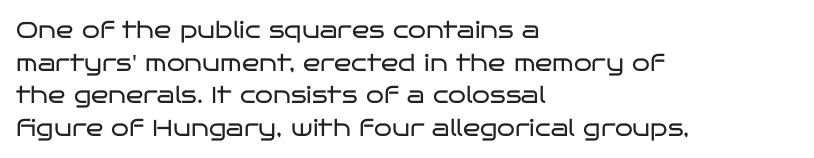
Q: Is the text bold? A: No.
Q: Is the text italic (slanted)? A: No, it is upright.
Q: Is the text underlined? A: No.
Q: How is the paragraph aligned? A: Left-aligned.
Q: Is the spacing between letters normal or unusually wide? A: Normal.
Q: Is the spacing between lines tight, normal or loose? A: Normal.
